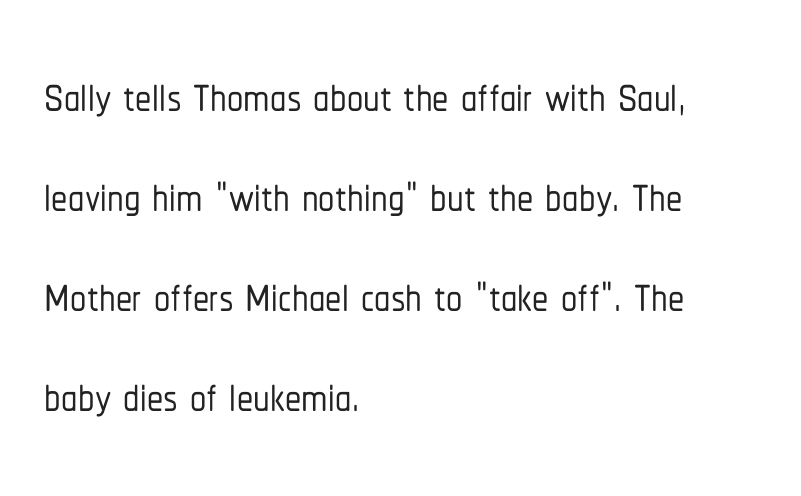
The type family on display is of the sans-serif kind. Typeset ragged right — the left edge is the straight one. It's the straight-up-and-down kind of type. The string is rendered with underlining switched off. Is the letter spacing exaggerated? No — it looks like the ordinary default.
